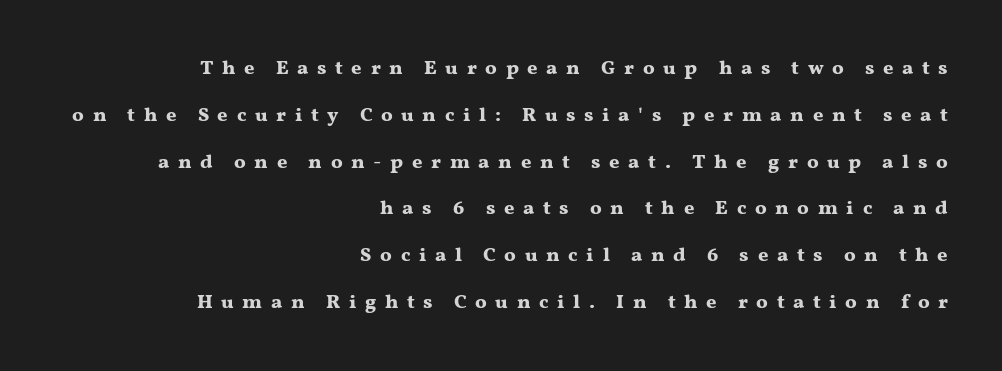
Caption: bold face, heavy strokes. A typesetter would mark this as roman, not italic. Compared with typical paragraphs, the rows here are farther apart. Spacing between characters has been opened up far beyond the box default.
